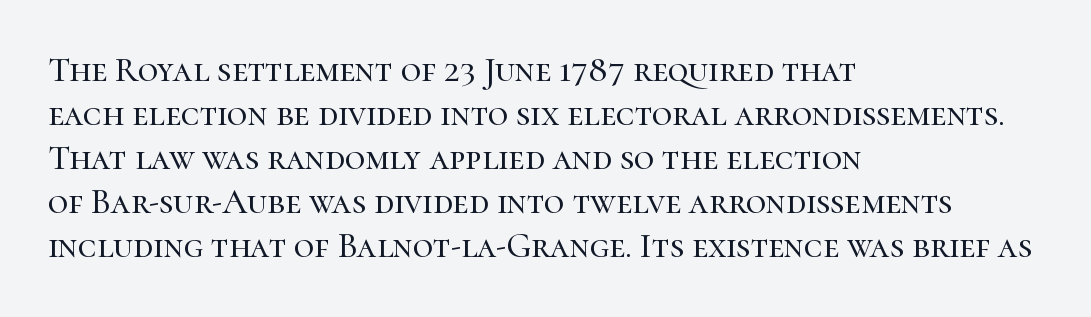
{"serif": "yes", "italic": "no", "width": "normal", "stroke_contrast": "high", "x_height": "medium", "monospaced": "no", "underline": "no", "align": "left", "line_spacing": "normal", "line_spacing_ratio": 1.26, "letter_spacing": "normal", "letter_spacing_em": 0.0, "glyph_px": 35}
